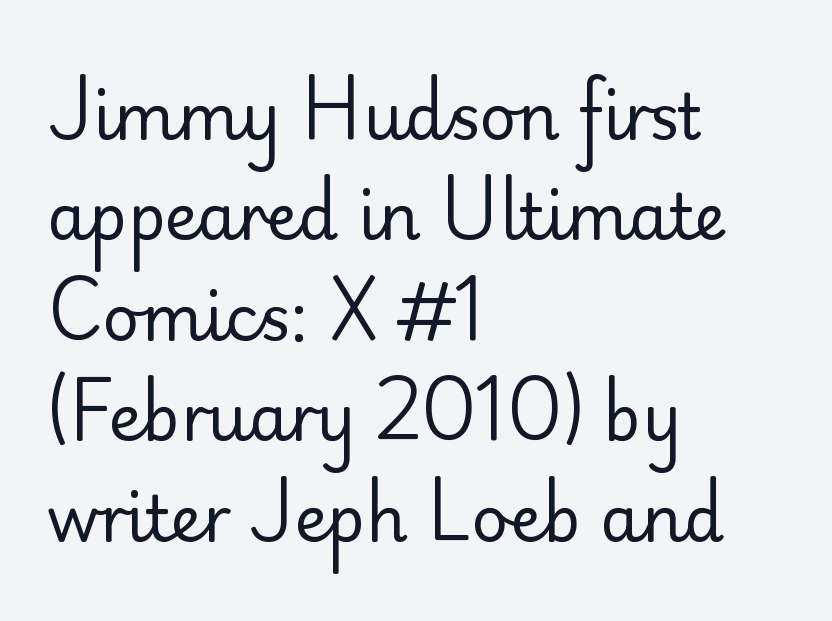
Q: Is the text bold? A: No.
Q: Is the text italic (slanted)? A: No, it is upright.
Q: Is the typeface a serif or a sans-serif typeface? A: Sans-serif.
Q: Is the text underlined? A: No.
Q: How is the paragraph aligned? A: Left-aligned.
Q: Is the spacing between letters normal or unusually wide? A: Normal.
Q: Is the spacing between lines tight, normal or loose? A: Normal.
Q: Width (condensed, normal, or wide)? A: Normal.
Q: Stroke contrast? A: Low.
Q: x-height? A: Small.
Q: Monospaced? A: No.
